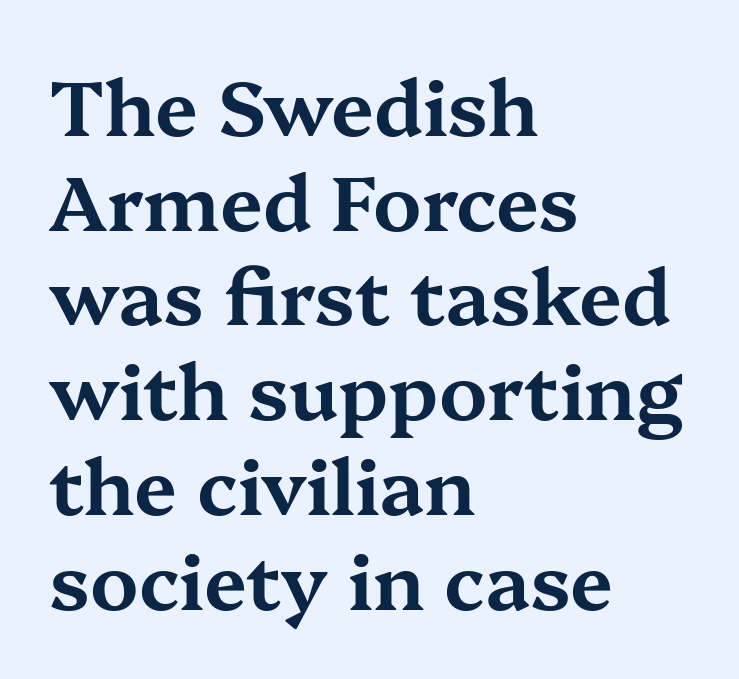
Q: Is the text italic (slanted)? A: No, it is upright.
Q: Is the typeface a serif or a sans-serif typeface? A: Serif.
Q: Is the text underlined? A: No.
Q: How is the paragraph aligned? A: Left-aligned.
Q: Is the spacing between letters normal or unusually wide? A: Normal.
Q: Width (condensed, normal, or wide)? A: Wide.
Q: Stroke contrast? A: Medium.
Q: x-height? A: Medium.
Q: Monospaced? A: No.
